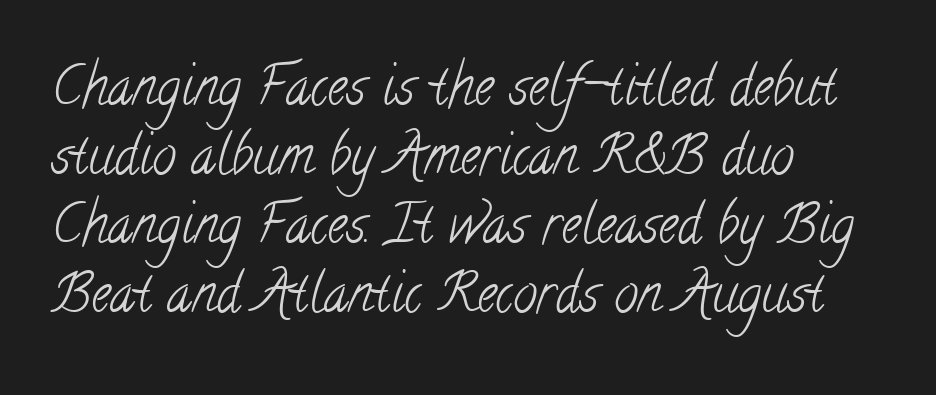
{"bold": "no", "weight": "light", "width": "condensed", "stroke_contrast": "low", "x_height": "small", "monospaced": "no", "underline": "no", "align": "left", "line_spacing": "normal", "line_spacing_ratio": 1.28, "letter_spacing": "normal", "letter_spacing_em": 0.0, "glyph_px": 54}
